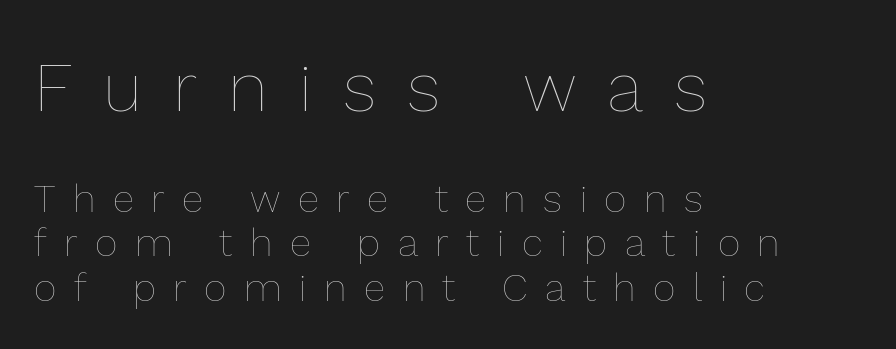
The image shows 69 px thin type, upright; set left-aligned, tight line spacing (1.14x), unusually wide letter spacing (+0.45 em), not underlined; the first (top) block is 1.77x larger; a medium x-height.
